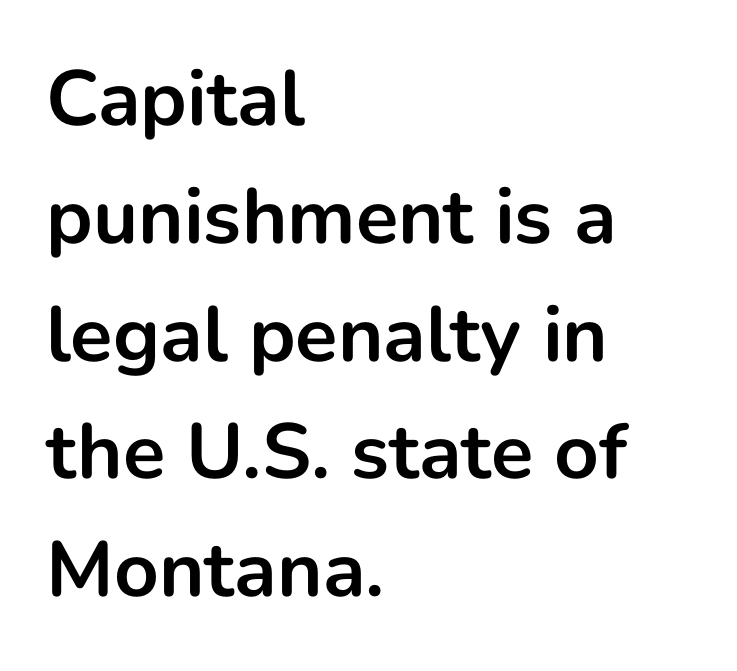
The image shows 78 px bold sans-serif type, upright; set left-aligned, normal line spacing (1.51x), normal letter spacing, not underlined; low stroke contrast and a medium x-height.
